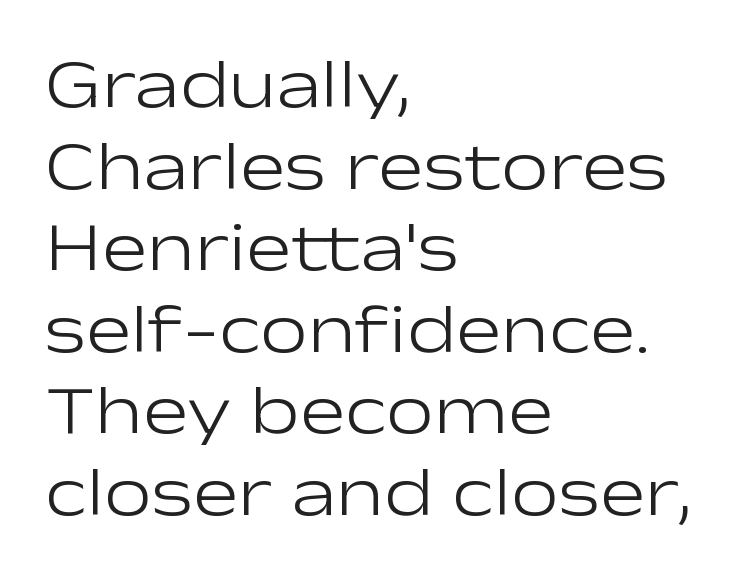
Decoration check: the copy has no underline. These lines are rendered in a variable-pitch font. All the whitespace from short lines collects on the right. Compared with typical body copy, the letter spacing here is the same. Note: no serifs on the glyphs. When letters stand straight like this, we call the style roman or upright.
